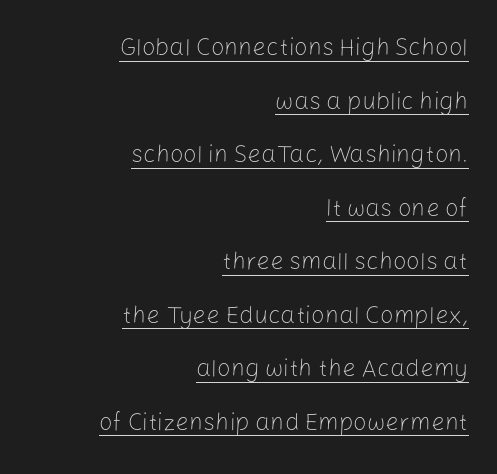
The image shows 24 px text type, upright; set right-aligned, loose line spacing (2.23x), normal letter spacing, underlined.
